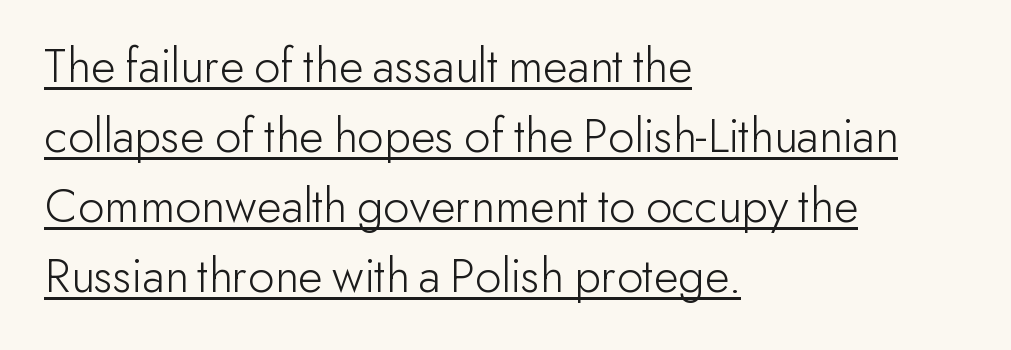
Q: Is the text bold? A: No.
Q: Is the text italic (slanted)? A: No, it is upright.
Q: Is the typeface a serif or a sans-serif typeface? A: Sans-serif.
Q: Is the text underlined? A: Yes.
Q: How is the paragraph aligned? A: Left-aligned.
Q: Is the spacing between letters normal or unusually wide? A: Normal.
Q: Is the spacing between lines tight, normal or loose? A: Normal.
Q: Width (condensed, normal, or wide)? A: Normal.
Q: Stroke contrast? A: Low.
Q: x-height? A: Small.
Q: Monospaced? A: No.
